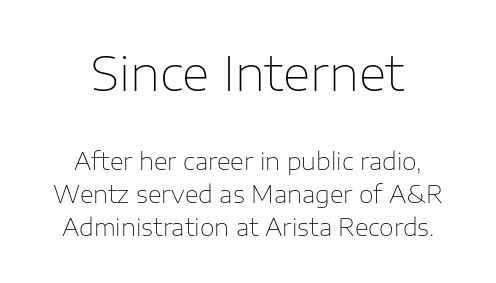
The image shows 48 px thin sans-serif type, upright; set centered, normal line spacing (1.37x), normal letter spacing, not underlined; the first (top) block is 2.0x larger; low stroke contrast and a medium x-height.
